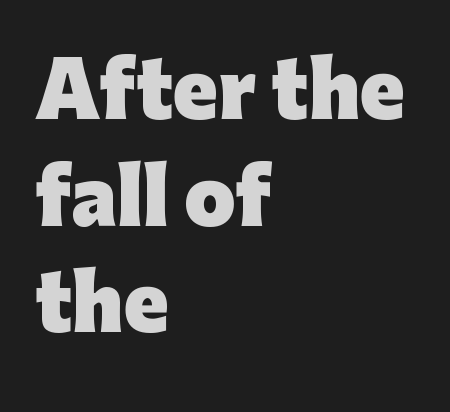
{"serif": "no", "italic": "no", "bold": "yes", "weight": "heavy", "width": "normal", "stroke_contrast": "low", "x_height": "medium", "monospaced": "no", "underline": "no", "align": "left", "line_spacing": "normal", "line_spacing_ratio": 1.44, "letter_spacing": "normal", "letter_spacing_em": 0.0, "glyph_px": 74}
